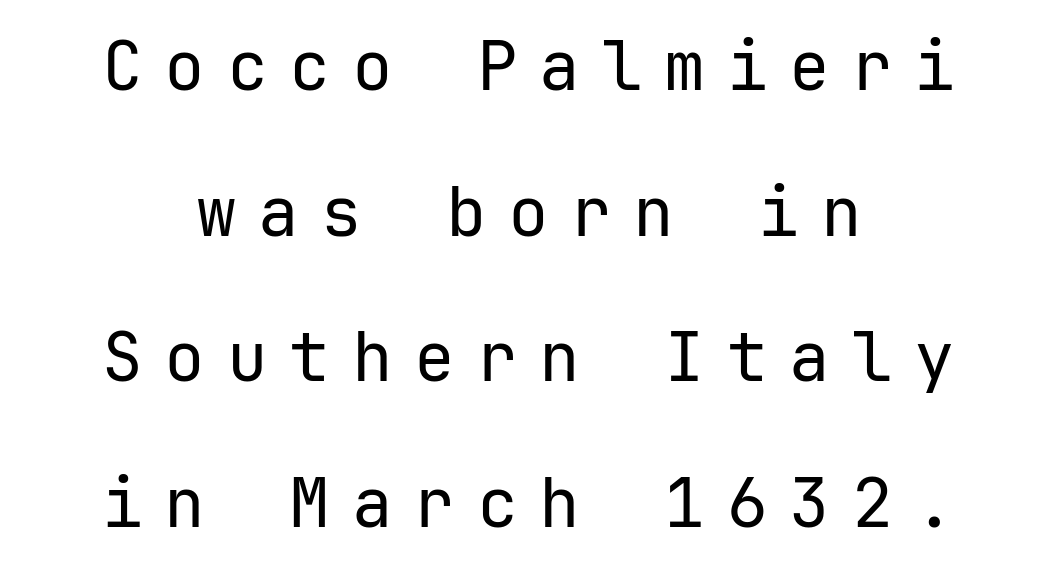
Compared with a typical body face, this is equally light or lighter still. A great deal of white space separates one row of letters from the next. Alignment: centered. Check where the strokes stop: nothing finishes them off — pure sans.
